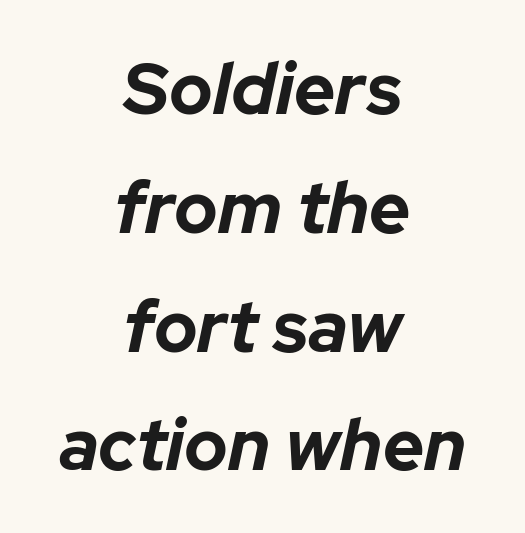
{"italic": "yes", "lean": "right", "slant_degrees": 12, "bold": "yes", "weight": "bold", "width": "normal", "stroke_contrast": "low", "x_height": "medium", "monospaced": "no", "underline": "no", "align": "center", "line_spacing": "normal", "line_spacing_ratio": 1.65, "letter_spacing": "normal", "letter_spacing_em": 0.0, "glyph_px": 72}
